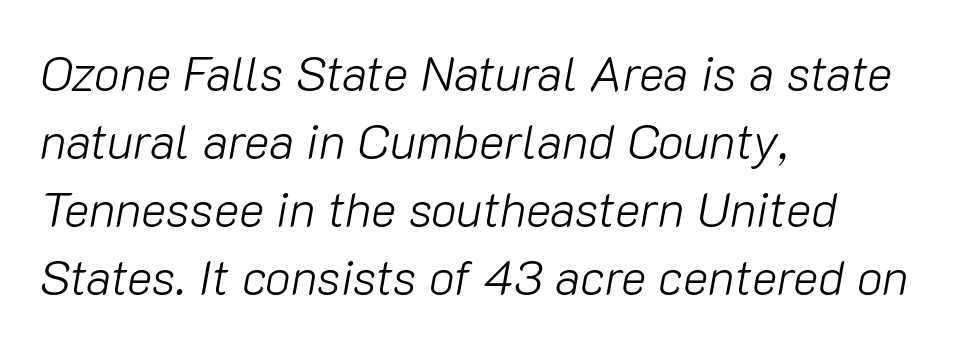
The image shows 48 px light type, italic (leaning right); set left-aligned, normal line spacing (1.42x), normal letter spacing, not underlined; low stroke contrast and a medium x-height.
